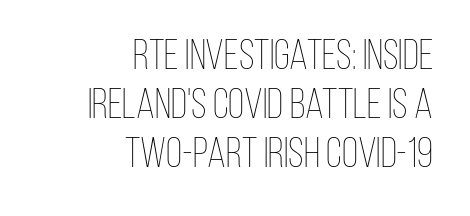
The letters stand straight up with perfectly vertical stems. Check the space under the baseline: it is left empty. Varying glyph widths throughout — classic text-font behaviour. On a weight scale, this lands at 450 or below.
